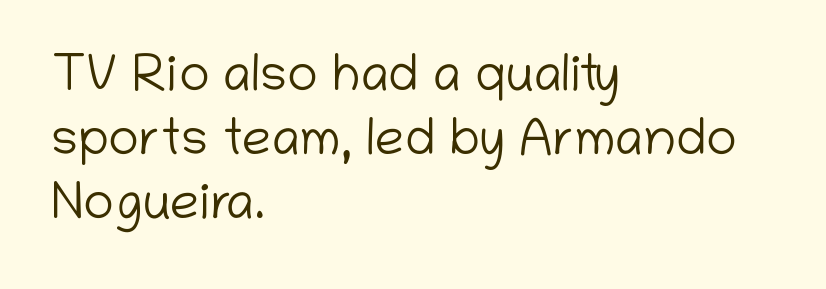
{"serif": "no", "italic": "no", "bold": "no", "weight": "light", "width": "normal", "stroke_contrast": "low", "x_height": "medium", "monospaced": "no", "underline": "no", "align": "left", "line_spacing_ratio": 1.23, "letter_spacing": "normal", "letter_spacing_em": 0.0, "glyph_px": 52}
